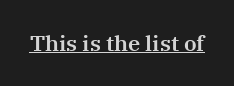
Compared with typical body copy, the letter spacing here is the same. Honestly, the underline is the first thing you notice here. No italicization has been applied; the sample stays upright.
